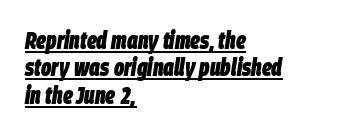
The image shows 24 px bold type, italic (leaning right); set left-aligned, tight line spacing (1.14x), normal letter spacing, underlined.
